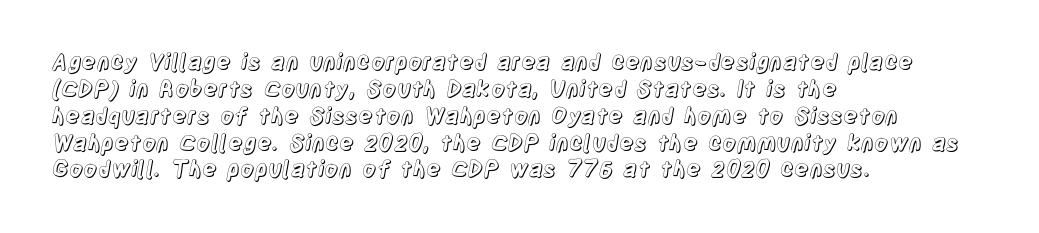
The image shows 22 px text type; set left-aligned, line spacing 1.22x, normal letter spacing, not underlined.
